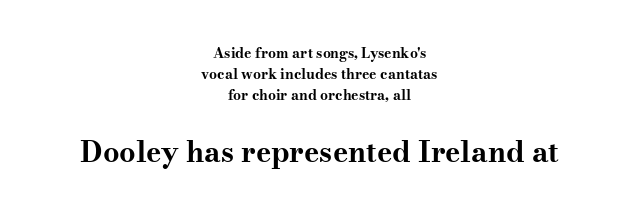
Is this a sans? No — the strokes have serifs. These two chunks differ in scale, with the bottom chunk taking the larger measure. A full-strength bold gives these letters their thick strokes. Teacher's note: observe the equal gaps on both sides — that is centered alignment. There is no visible air inserted between adjacent glyphs.
